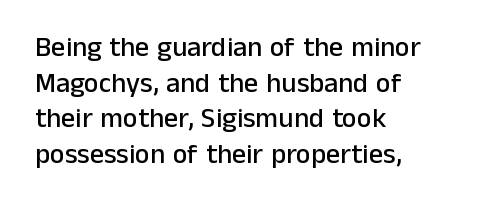
{"serif": "no", "italic": "no", "width": "normal", "stroke_contrast": "low", "x_height": "medium", "monospaced": "no", "underline": "no", "align": "left", "line_spacing": "normal", "line_spacing_ratio": 1.27, "letter_spacing": "normal", "letter_spacing_em": 0.0, "glyph_px": 28}
